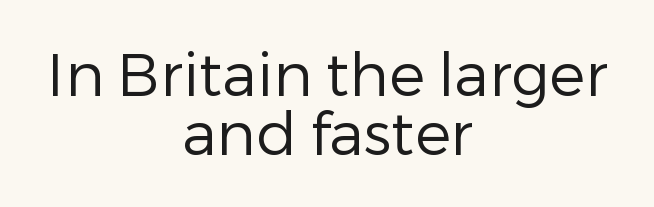
Q: Is the text bold? A: No.
Q: Is the text italic (slanted)? A: No, it is upright.
Q: Is the typeface a serif or a sans-serif typeface? A: Sans-serif.
Q: Is the text underlined? A: No.
Q: How is the paragraph aligned? A: Centered.
Q: Is the spacing between letters normal or unusually wide? A: Normal.
Q: Is the spacing between lines tight, normal or loose? A: Tight.
Q: Width (condensed, normal, or wide)? A: Normal.
Q: Stroke contrast? A: Low.
Q: x-height? A: Medium.
Q: Monospaced? A: No.
